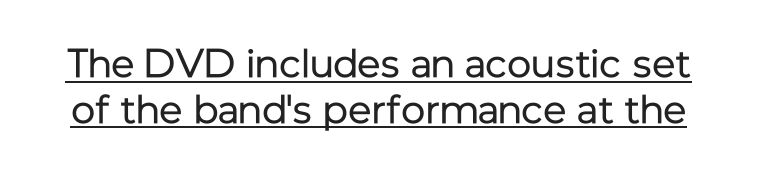
The image shows 40 px regular-weight sans-serif type, upright; set tight line spacing (1.14x), normal letter spacing, underlined; low stroke contrast and a medium x-height.
